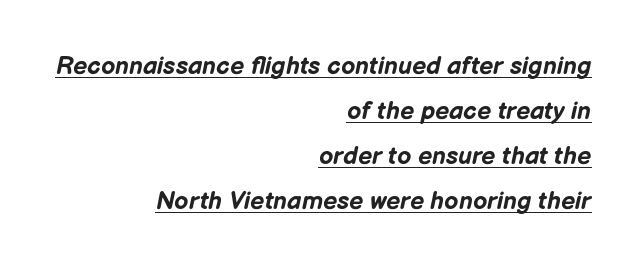
Students, note that the glyphs here touch the page at normal intervals. Compared with an ordinary text face, these strokes are far heavier — a full bold. Would a proofreader flag this as italicized? Yes. Leftover space on each line is placed entirely before the opening word. The lettering is marked with a stroke running underneath it.
